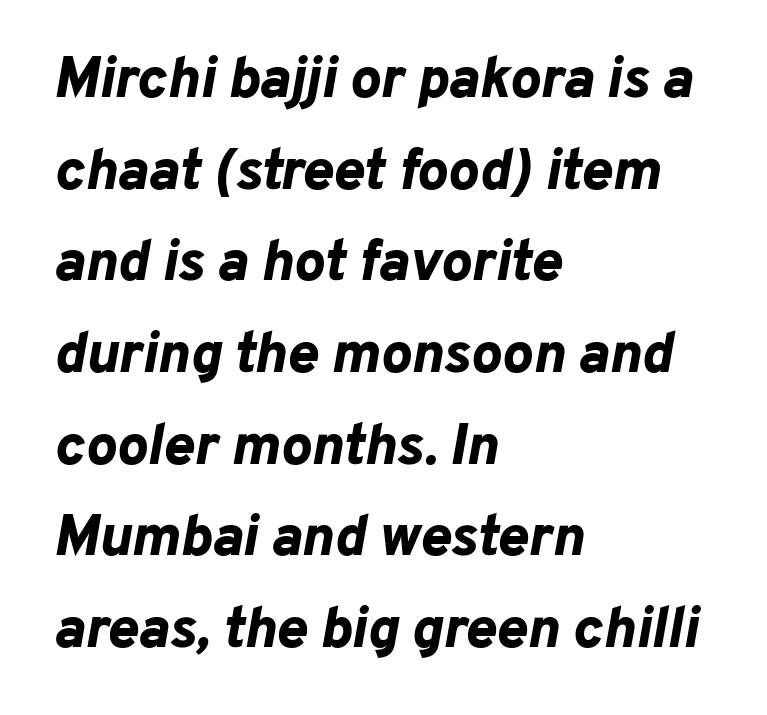
Q: Is the text bold? A: Yes.
Q: Is the text italic (slanted)? A: Yes, it leans right by about 10 degrees.
Q: Is the text underlined? A: No.
Q: How is the paragraph aligned? A: Left-aligned.
Q: Is the spacing between letters normal or unusually wide? A: Normal.
Q: Is the spacing between lines tight, normal or loose? A: Normal.
Q: Width (condensed, normal, or wide)? A: Normal.
Q: Stroke contrast? A: Low.
Q: x-height? A: Medium.
Q: Monospaced? A: No.
